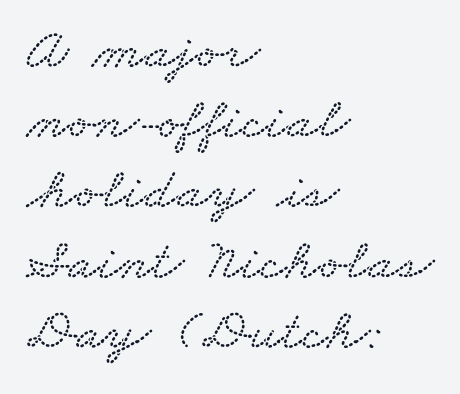
{"width": "wide", "stroke_contrast": "low", "x_height": "small", "monospaced": "no", "underline": "no", "align": "left", "line_spacing_ratio": 1.21, "letter_spacing": "normal", "letter_spacing_em": 0.0, "glyph_px": 58}
